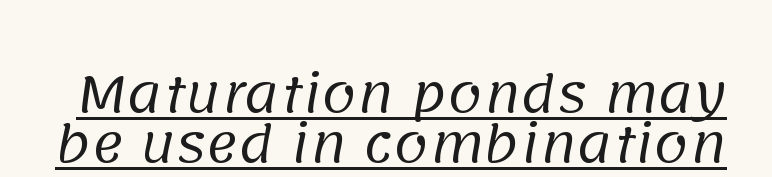
{"serif": "no", "bold": "no", "weight": "regular", "width": "normal", "stroke_contrast": "low", "x_height": "large", "monospaced": "no", "underline": "yes", "line_spacing": "tight", "line_spacing_ratio": 1.03, "letter_spacing": "normal", "letter_spacing_em": 0.0, "glyph_px": 49}
